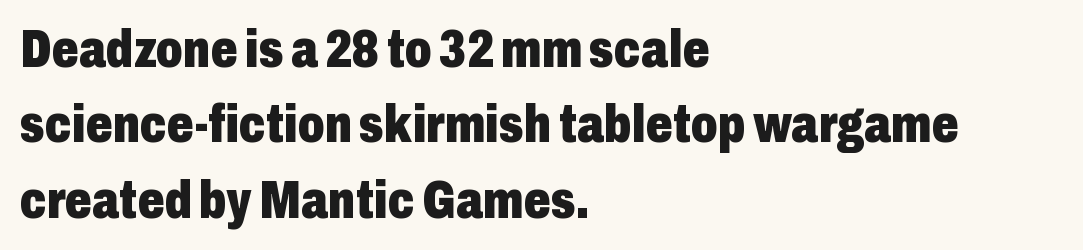
{"serif": "no", "italic": "no", "bold": "yes", "weight": "heavy", "width": "condensed", "stroke_contrast": "low", "x_height": "medium", "monospaced": "no", "underline": "no", "align": "left", "line_spacing": "normal", "line_spacing_ratio": 1.42, "letter_spacing": "normal", "letter_spacing_em": 0.0, "glyph_px": 53}
